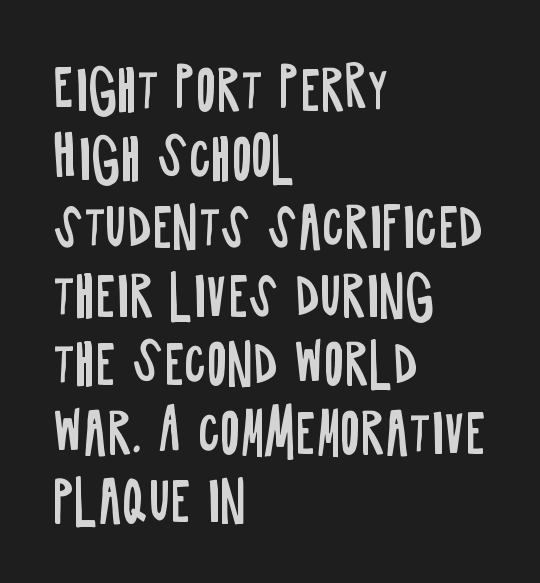
{"serif": "no", "italic": "no", "bold": "no", "weight": "regular", "width": "condensed", "stroke_contrast": "low", "x_height": "large", "monospaced": "no", "underline": "no", "align": "left", "line_spacing": "normal", "line_spacing_ratio": 1.27, "letter_spacing": "normal", "letter_spacing_em": 0.0, "glyph_px": 54}
